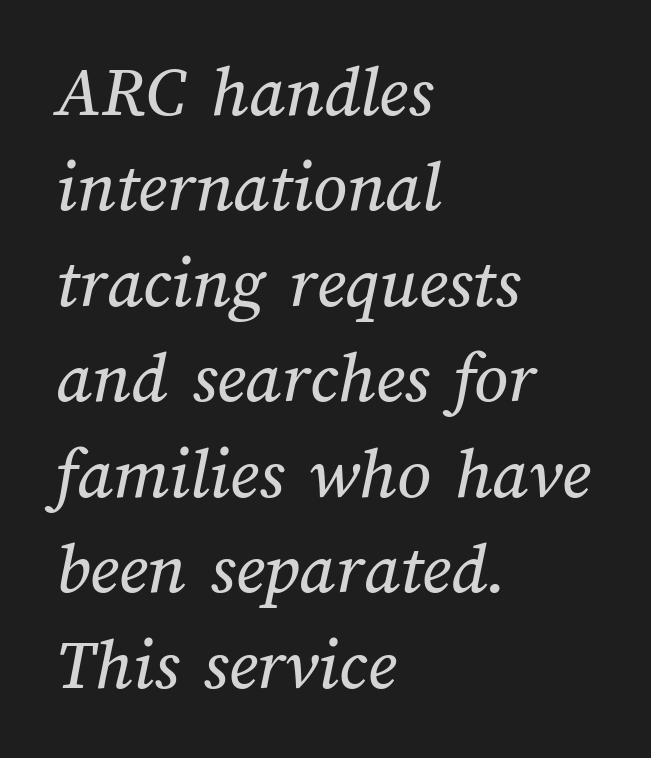
{"width": "normal", "stroke_contrast": "medium", "x_height": "medium", "monospaced": "no", "underline": "no", "align": "left", "line_spacing": "normal", "line_spacing_ratio": 1.29, "letter_spacing": "normal", "letter_spacing_em": 0.0, "glyph_px": 74}
